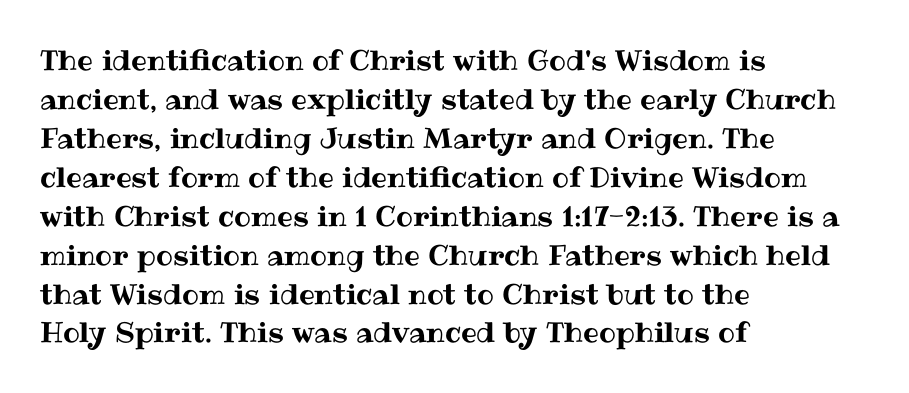
What stands out about the letter spacing? Nothing — it is the standard amount. Proportional: the letters do not fall into vertical columns. Rendered with straight, roman letterforms. The ragged edge is on the right, which tells us the setting is flush left. The space beneath each line is pristine and unruled. Rows of type keep a routine distance in the vertical direction.
